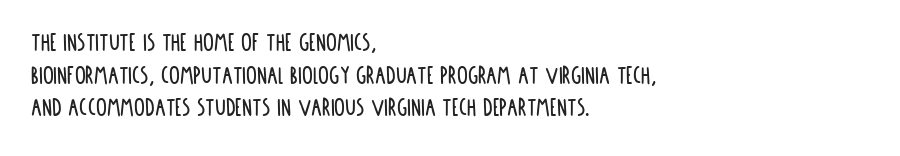
The image shows 27 px text type, upright; set left-aligned, line spacing 1.21x, normal letter spacing, not underlined.
